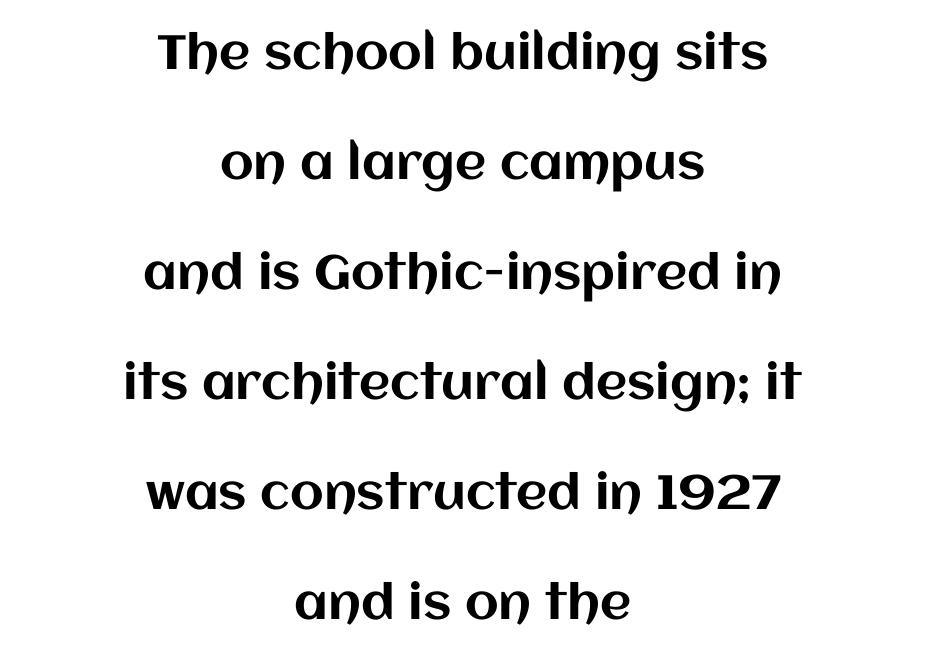
{"italic": "no", "width": "normal", "stroke_contrast": "medium", "x_height": "large", "monospaced": "no", "underline": "no", "align": "center", "line_spacing": "loose", "line_spacing_ratio": 2.29, "letter_spacing": "normal", "letter_spacing_em": 0.0, "glyph_px": 48}
